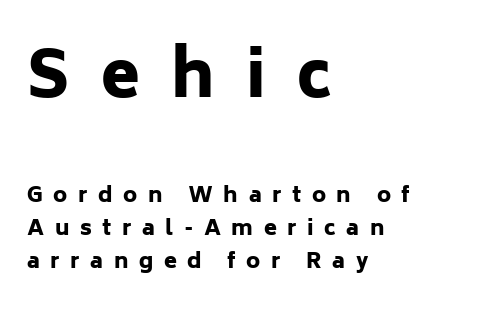
Q: Is the text bold? A: Yes.
Q: Is the text italic (slanted)? A: No, it is upright.
Q: Is the typeface a serif or a sans-serif typeface? A: Sans-serif.
Q: Is the text underlined? A: No.
Q: How is the paragraph aligned? A: Left-aligned.
Q: Is the spacing between letters normal or unusually wide? A: Unusually wide.
Q: Is the spacing between lines tight, normal or loose? A: Normal.
Q: Which block of text is set in a larger size, the first (top) or the second (bottom)? A: The first (top) one.
Q: Width (condensed, normal, or wide)? A: Normal.
Q: Stroke contrast? A: Low.
Q: x-height? A: Medium.
Q: Monospaced? A: No.
